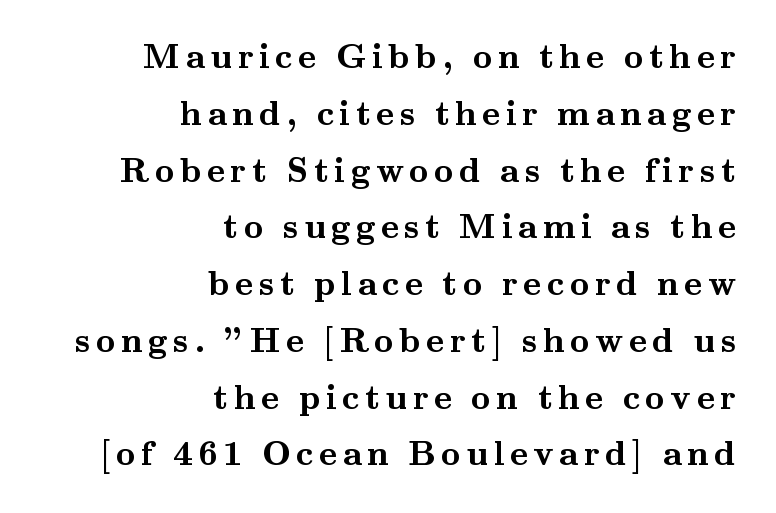
{"serif": "yes", "italic": "no", "bold": "yes", "weight": "semibold", "width": "wide", "stroke_contrast": "medium", "x_height": "small", "monospaced": "no", "underline": "no", "align": "right", "line_spacing": "normal", "line_spacing_ratio": 1.67, "glyph_px": 34}
